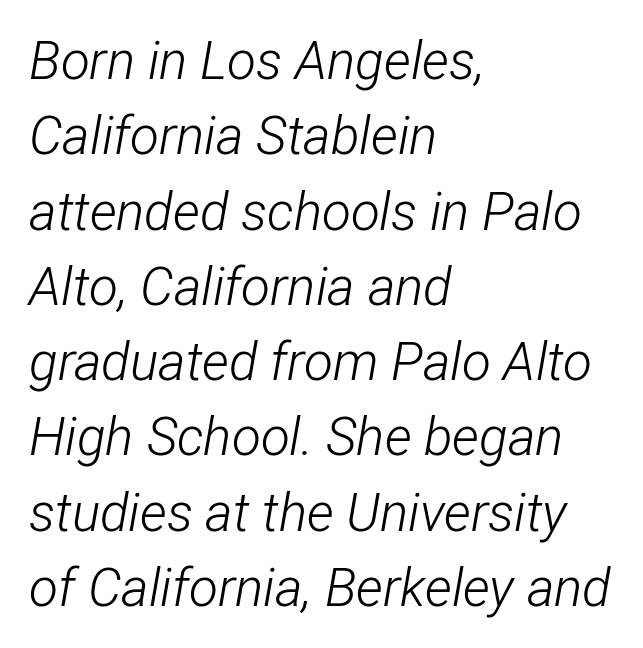
Q: Is the text bold? A: No.
Q: Is the text italic (slanted)? A: Yes, it leans right by about 12 degrees.
Q: Is the text underlined? A: No.
Q: How is the paragraph aligned? A: Left-aligned.
Q: Is the spacing between letters normal or unusually wide? A: Normal.
Q: Is the spacing between lines tight, normal or loose? A: Normal.
Q: Width (condensed, normal, or wide)? A: Condensed.
Q: Stroke contrast? A: Low.
Q: x-height? A: Medium.
Q: Monospaced? A: No.
